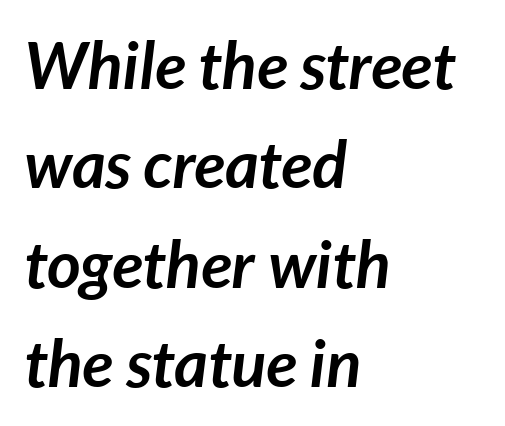
{"italic": "yes", "lean": "right", "slant_degrees": 7, "bold": "yes", "weight": "semibold", "width": "normal", "stroke_contrast": "low", "x_height": "medium", "monospaced": "no", "underline": "no", "align": "left", "line_spacing": "normal", "line_spacing_ratio": 1.53, "letter_spacing": "normal", "letter_spacing_em": 0.0, "glyph_px": 65}
